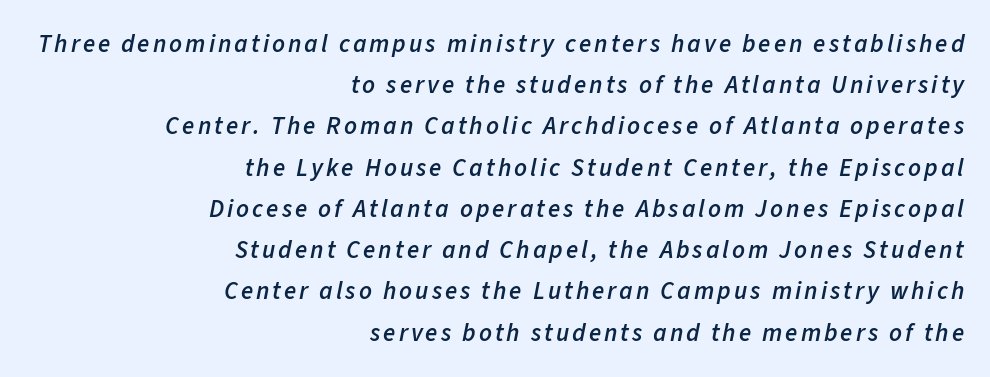
This sample is right-justified, so line beginnings fall wherever the words allow. Anything drawn beneath the words? Only blank space. Yep, that's italic — everything's leaning. Typographic density is moderately raised because the face is semibold.
